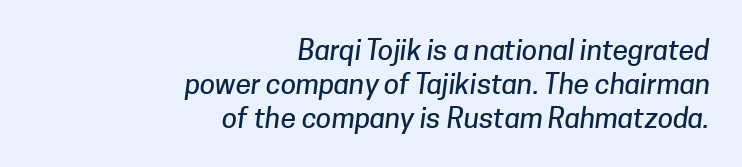
Q: Is the typeface a serif or a sans-serif typeface? A: Sans-serif.
Q: Is the text underlined? A: No.
Q: How is the paragraph aligned? A: Right-aligned.
Q: Is the spacing between letters normal or unusually wide? A: Normal.
Q: Width (condensed, normal, or wide)? A: Normal.
Q: Stroke contrast? A: Low.
Q: x-height? A: Medium.
Q: Monospaced? A: No.
